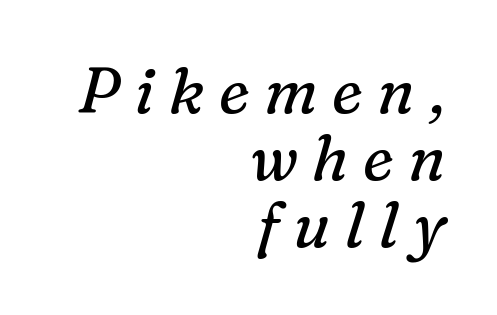
{"serif": "yes", "italic": "yes", "lean": "right", "slant_degrees": 16, "bold": "no", "weight": "regular", "width": "normal", "stroke_contrast": "medium", "x_height": "medium", "monospaced": "no", "underline": "no", "align": "right", "line_spacing": "tight", "line_spacing_ratio": 1.06, "letter_spacing": "wide", "letter_spacing_em": 0.23, "glyph_px": 63}
